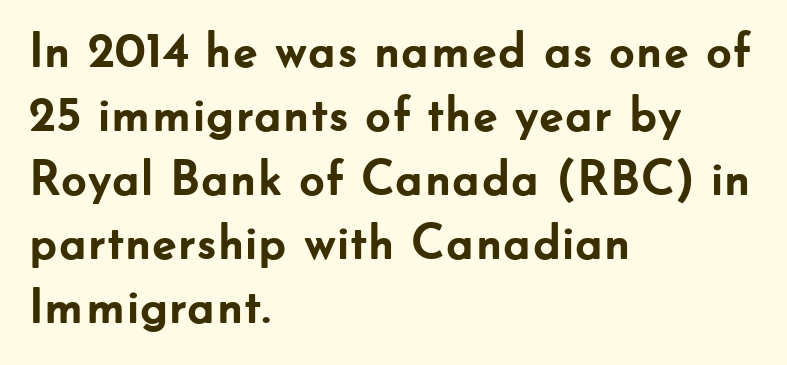
Unlike a traditional serif, this face leaves its strokes unadorned. Honestly, the row spacing looks completely unremarkable. Unlike italic type, these characters show no tilt at all. Nothing unusual about the tracking: characters are spaced as the font intends. Letters rest on an invisible, unmarked baseline.
